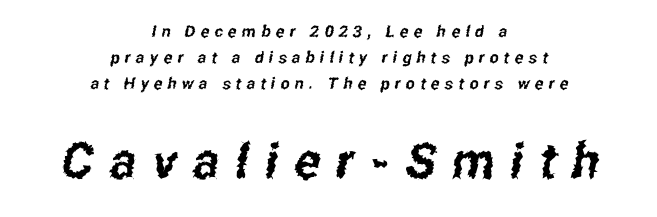
Is this a fixed-width face? No — the glyphs have proportional, varying widths. Nobody drew a line under any word here. Visually the block forms a symmetrical silhouette, jagged on both flanks. Nothing sits at the stroke ends, so this counts as sans-serif. Does the leading feel generous? No, just average. How are the letters spaced? Widely, with obvious added tracking.
